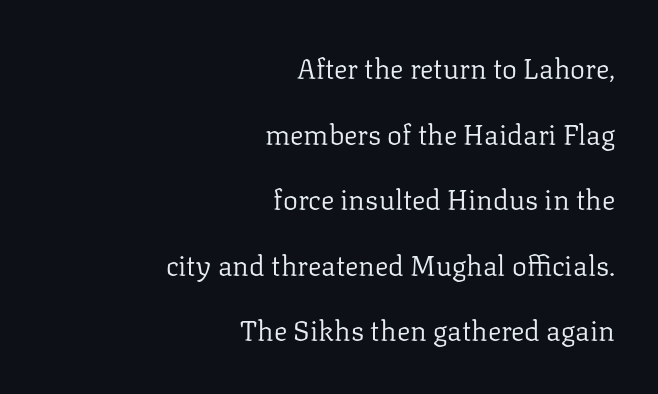
Q: Is the text bold? A: No.
Q: Is the text italic (slanted)? A: No, it is upright.
Q: Is the typeface a serif or a sans-serif typeface? A: Serif.
Q: Is the text underlined? A: No.
Q: How is the paragraph aligned? A: Right-aligned.
Q: Is the spacing between letters normal or unusually wide? A: Normal.
Q: Is the spacing between lines tight, normal or loose? A: Loose.
Q: Width (condensed, normal, or wide)? A: Normal.
Q: Stroke contrast? A: Low.
Q: x-height? A: Medium.
Q: Monospaced? A: No.
